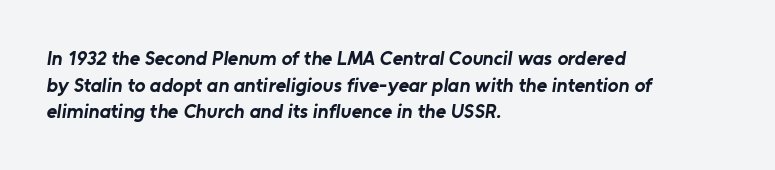
{"bold": "yes", "underline": "no", "align": "left", "line_spacing": "normal", "line_spacing_ratio": 1.33, "letter_spacing": "normal", "letter_spacing_em": 0.0, "glyph_px": 20}
